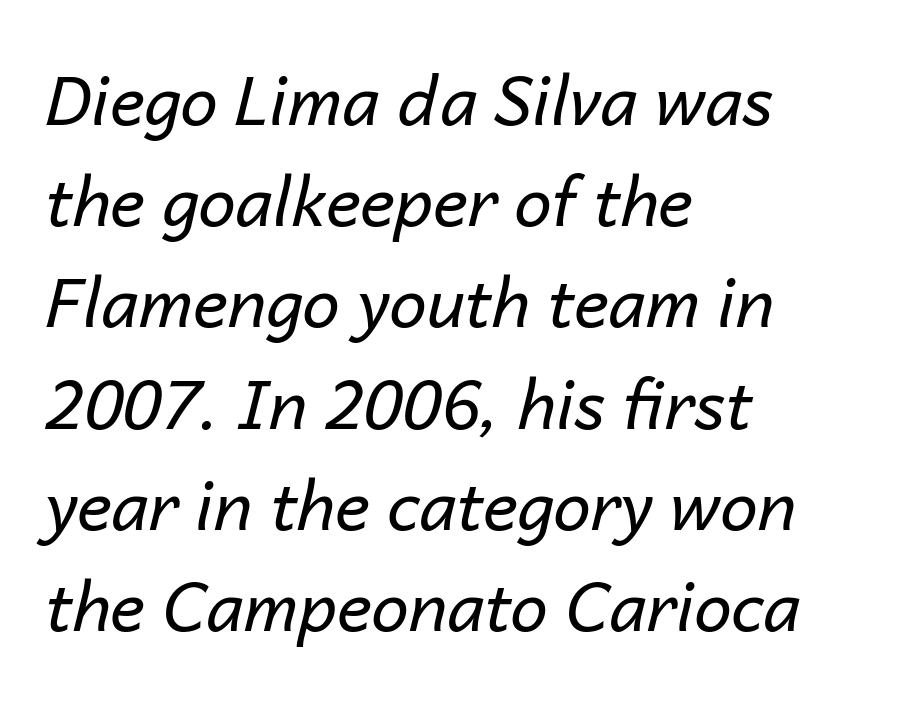
The image shows 67 px regular-weight type, italic (leaning right); set left-aligned, normal line spacing (1.51x), normal letter spacing, not underlined; low stroke contrast and a medium x-height.
